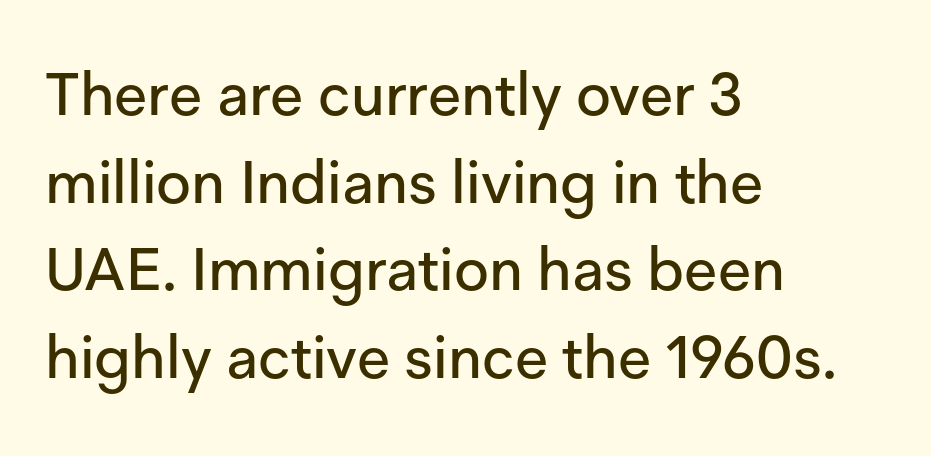
Q: Is the text italic (slanted)? A: No, it is upright.
Q: Is the typeface a serif or a sans-serif typeface? A: Sans-serif.
Q: Is the text underlined? A: No.
Q: How is the paragraph aligned? A: Left-aligned.
Q: Is the spacing between letters normal or unusually wide? A: Normal.
Q: Is the spacing between lines tight, normal or loose? A: Normal.
Q: Width (condensed, normal, or wide)? A: Normal.
Q: Stroke contrast? A: Low.
Q: x-height? A: Medium.
Q: Monospaced? A: No.
